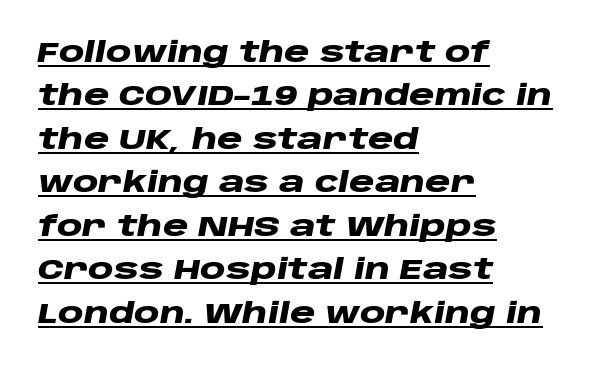
The image shows 29 px heavy, wide type, italic (leaning right); set left-aligned, normal line spacing (1.5x), normal letter spacing, underlined; low stroke contrast and a large x-height.
